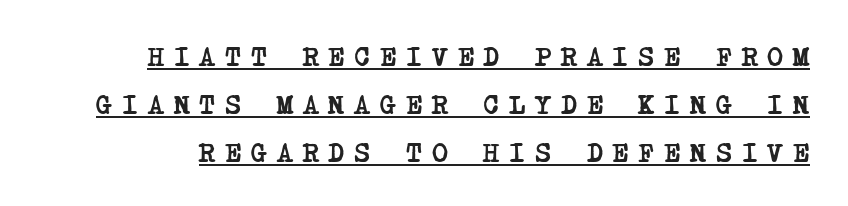
The image shows 27 px bold type; set line spacing 1.77x, unusually wide letter spacing (+0.37 em), underlined.
